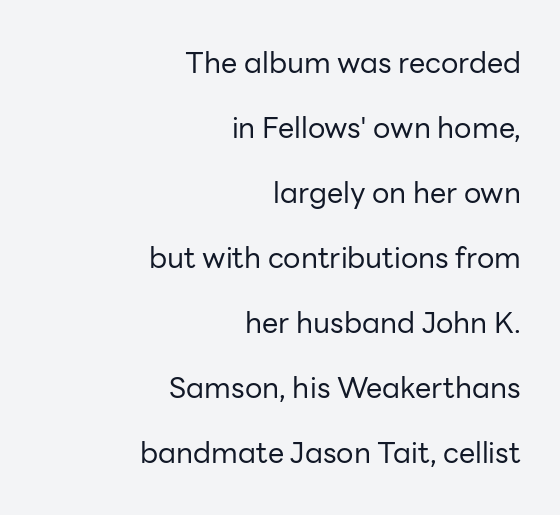
The image shows 29 px regular-weight sans-serif type, upright; set right-aligned, loose line spacing (2.24x), normal letter spacing, not underlined; low stroke contrast and a medium x-height.
